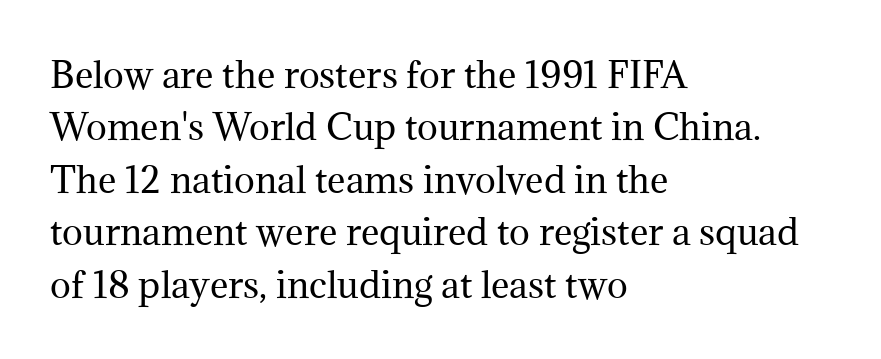
Q: Is the text bold? A: No.
Q: Is the text italic (slanted)? A: No, it is upright.
Q: Is the typeface a serif or a sans-serif typeface? A: Serif.
Q: Is the text underlined? A: No.
Q: How is the paragraph aligned? A: Left-aligned.
Q: Is the spacing between letters normal or unusually wide? A: Normal.
Q: Is the spacing between lines tight, normal or loose? A: Normal.
Q: Width (condensed, normal, or wide)? A: Normal.
Q: Stroke contrast? A: Medium.
Q: x-height? A: Medium.
Q: Monospaced? A: No.
